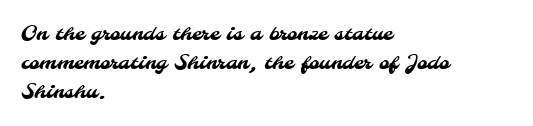
This rendering leaves character spacing at its baseline value. Each new line begins a customary step beneath the previous one. Where is the straight margin? On the left. Glance below the letters and you will spot only blank space.
